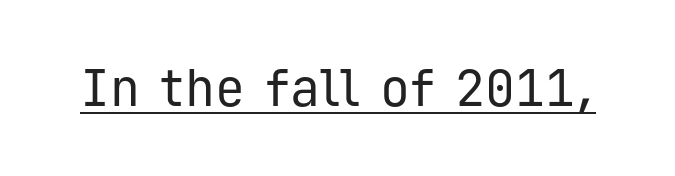
{"serif": "no", "italic": "no", "bold": "no", "weight": "regular", "width": "normal", "stroke_contrast": "low", "x_height": "medium", "monospaced": "yes", "underline": "yes", "letter_spacing": "normal", "letter_spacing_em": 0.0, "glyph_px": 50}
